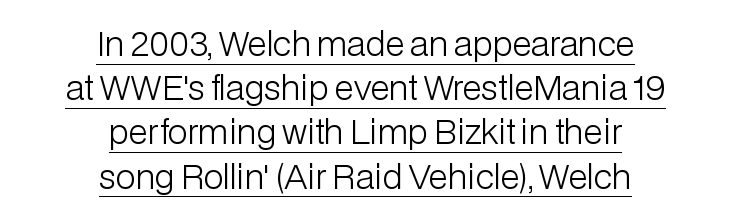
The image shows 33 px light sans-serif type, upright; set centered, normal line spacing (1.34x), normal letter spacing, underlined; low stroke contrast and a medium x-height.
